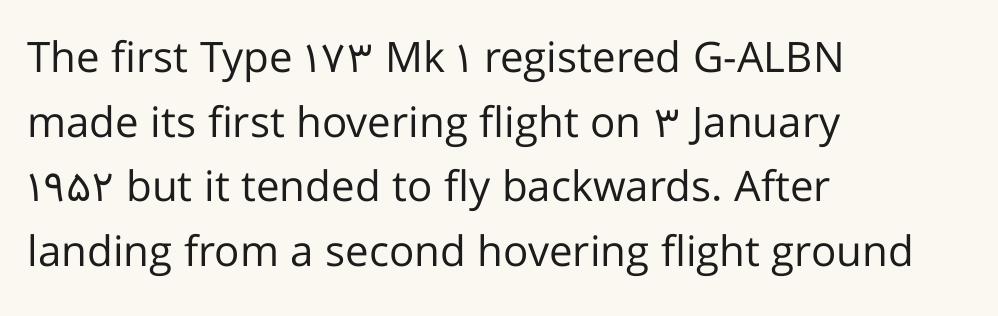
The image shows 42 px regular-weight sans-serif type, upright; set left-aligned, normal line spacing (1.54x), normal letter spacing, not underlined; low stroke contrast and a medium x-height.
